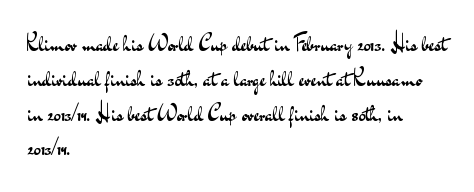
The image shows 22 px text type; set left-aligned, normal line spacing (1.58x), normal letter spacing, not underlined.
